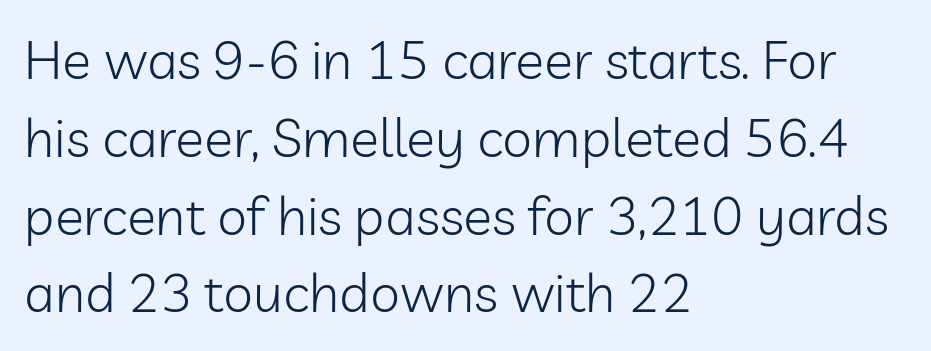
{"serif": "no", "italic": "no", "bold": "no", "weight": "light", "width": "normal", "stroke_contrast": "low", "x_height": "medium", "monospaced": "no", "underline": "no", "align": "left", "line_spacing": "normal", "line_spacing_ratio": 1.44, "letter_spacing": "normal", "letter_spacing_em": 0.0, "glyph_px": 54}
